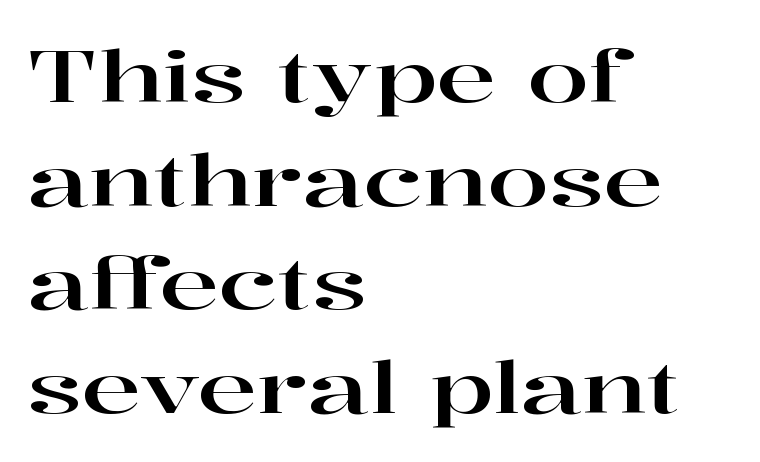
{"serif": "yes", "italic": "no", "width": "wide", "stroke_contrast": "high", "x_height": "medium", "monospaced": "no", "underline": "no", "align": "left", "line_spacing": "normal", "line_spacing_ratio": 1.46, "letter_spacing": "normal", "letter_spacing_em": 0.0, "glyph_px": 71}
